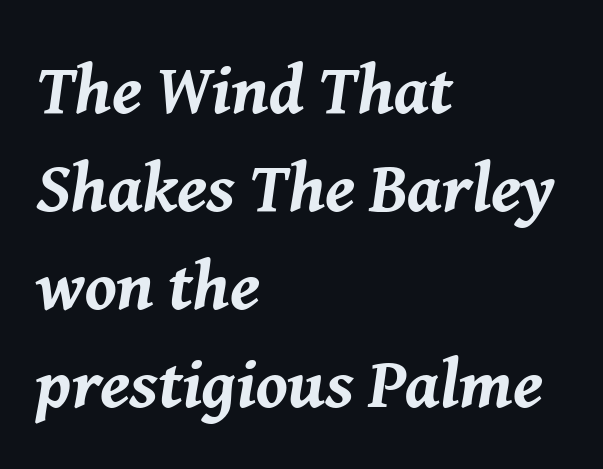
{"italic": "yes", "lean": "right", "slant_degrees": 8, "bold": "yes", "weight": "bold", "width": "normal", "stroke_contrast": "medium", "x_height": "medium", "monospaced": "no", "underline": "no", "align": "left", "line_spacing": "normal", "line_spacing_ratio": 1.4, "letter_spacing": "normal", "letter_spacing_em": 0.0, "glyph_px": 70}
